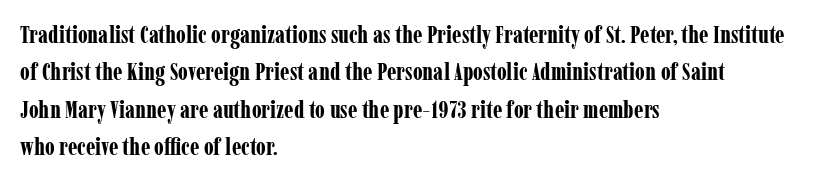
Underline: absent. Strokes here are thick enough to call this a true bold. This block has exactly the height ordinary leading produces. Standard letterfit; no display-style spreading of the glyphs. The lines are quadded left.
